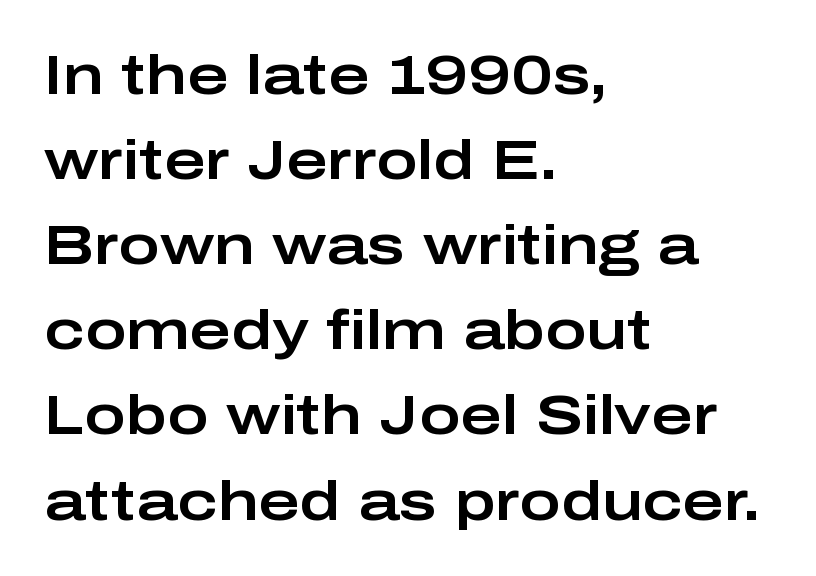
Visually the block forms a straight wall on the left and a jagged coastline on the right. The rows are spaced the way most documents space them. Classification — sans serif. A clean baseline with only descenders dipping below it. You could not count columns in this text — the font is proportionally spaced. The gaps between neighbouring characters are ordinary and unremarkable.
